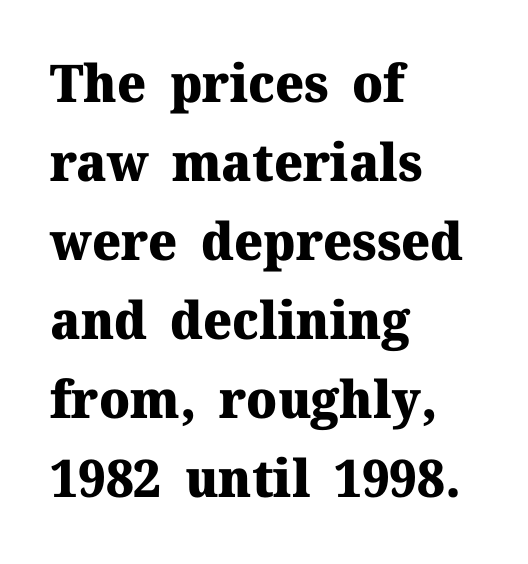
You could not count columns in this text — the font is proportionally spaced. Has an underline been added? It has not. A classic flush-left, rag-right setting is used for this passage. Honestly, the letter spacing is just normal — you wouldn't notice it. This rendering employs a face with finishing strokes, i.e., a serif. The characters look thick and weighty, a clear bold.
